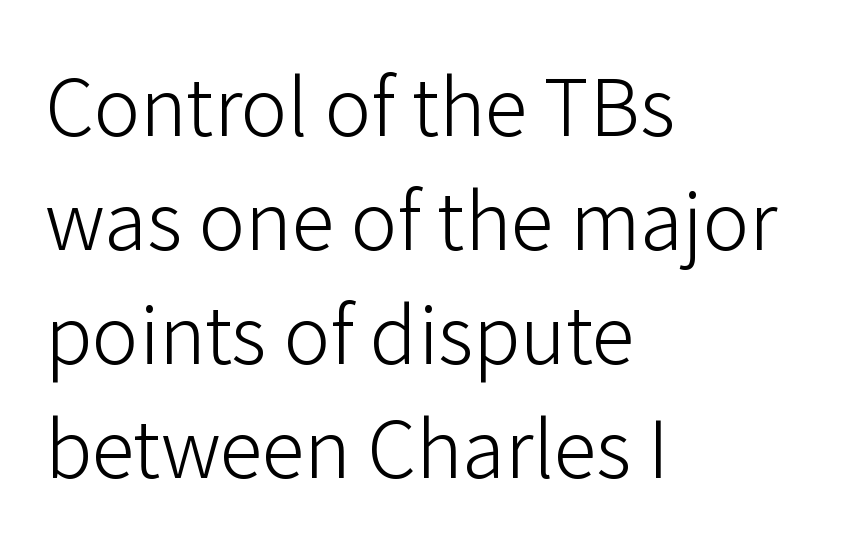
The glyphs in this specimen are sans serif. Nothing unusual about the tracking: characters are spaced as the font intends. Left-aligned paragraph, ragged on the right. No chunkiness to these letters — they're not bold. Horizontal bands of white between lines are of average thickness. The gap between lines stays unmarked.
